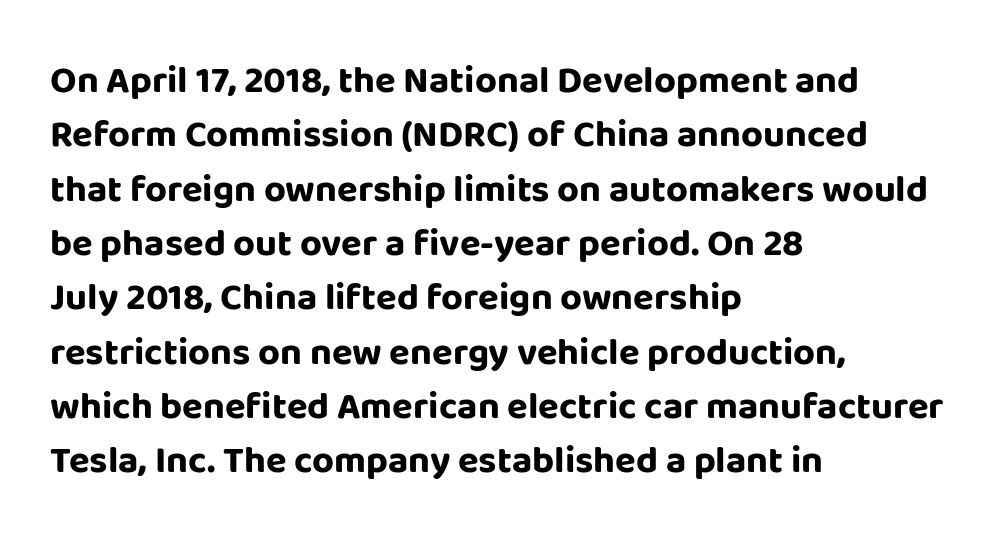
To sum up the face: it is a sans, with no serifs. Short and long lines alike share a common starting point at left. Compared with an ordinary text face, these strokes are far heavier — a full bold. Varying glyph widths throughout — classic text-font behaviour. Here the glyphs are tracked normally, forming tight word shapes. Descenders hang freely into open space.
